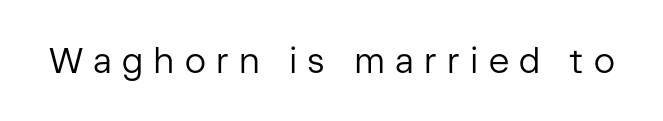
Q: Is the text bold? A: No.
Q: Is the text italic (slanted)? A: No, it is upright.
Q: Is the typeface a serif or a sans-serif typeface? A: Sans-serif.
Q: Is the text underlined? A: No.
Q: Is the spacing between letters normal or unusually wide? A: Unusually wide.
Q: Width (condensed, normal, or wide)? A: Normal.
Q: Stroke contrast? A: Low.
Q: x-height? A: Medium.
Q: Monospaced? A: No.
